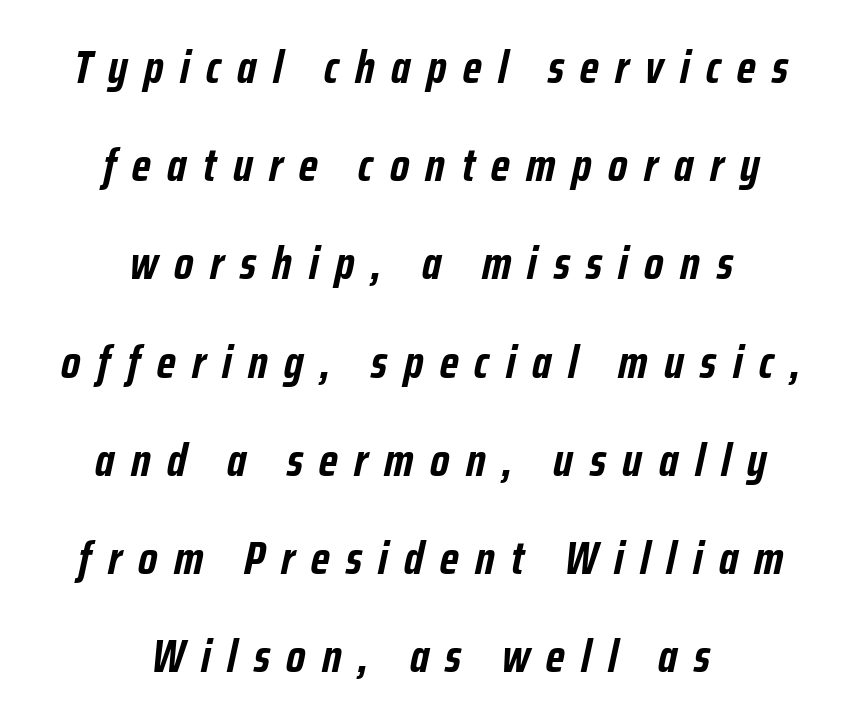
{"italic": "yes", "lean": "right", "slant_degrees": 12, "bold": "yes", "weight": "semibold", "width": "condensed", "stroke_contrast": "low", "x_height": "medium", "monospaced": "no", "underline": "no", "align": "center", "line_spacing": "loose", "line_spacing_ratio": 2.09, "letter_spacing": "wide", "letter_spacing_em": 0.35, "glyph_px": 47}
